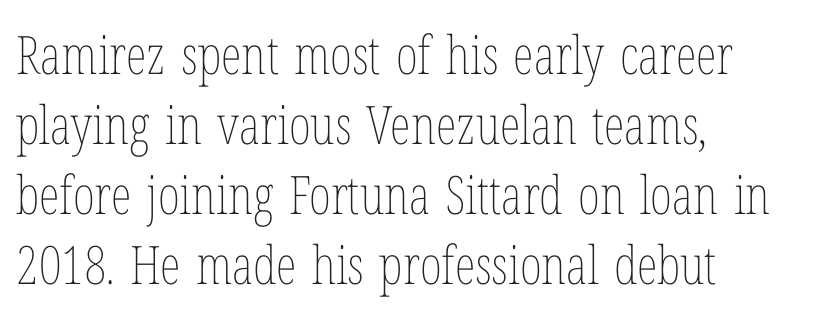
{"italic": "no", "bold": "no", "weight": "thin", "width": "condensed", "stroke_contrast": "low", "x_height": "medium", "monospaced": "no", "underline": "no", "align": "left", "line_spacing": "normal", "line_spacing_ratio": 1.32, "letter_spacing": "normal", "letter_spacing_em": 0.0, "glyph_px": 53}
